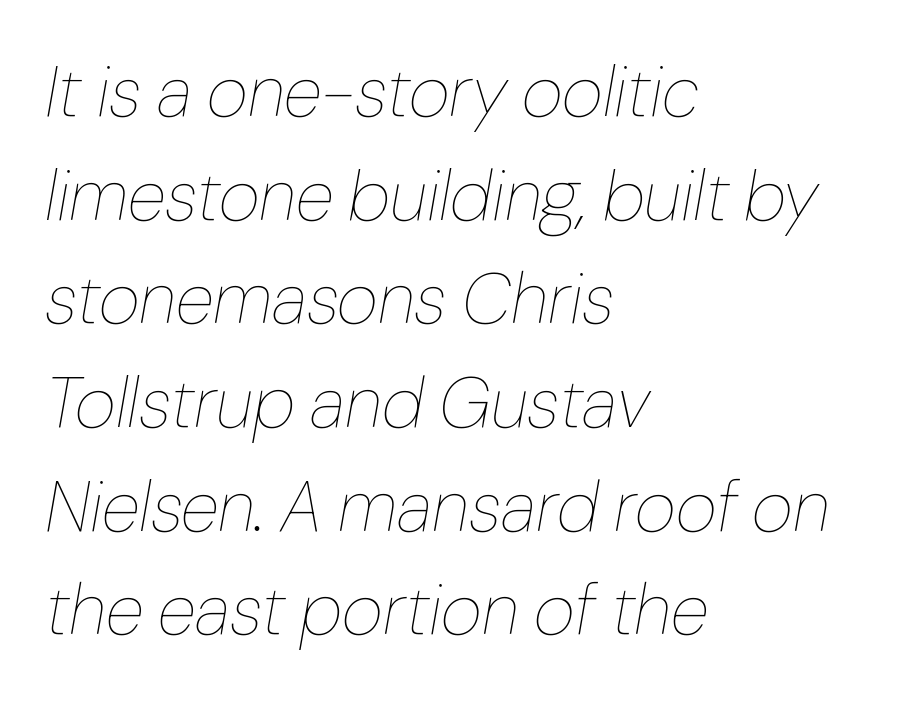
Stem width sits at or under what a default text font uses. Descenders are the only things crossing below the line. In terms of leading, this rendering sits right in the middle. A classic flush-left, rag-right setting is used for this passage. The rendering uses natural spacing where letterforms have individual widths. The face used here is rendered with its standard letterfit.
